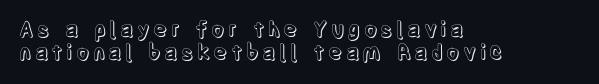
Casual observation: everything's shoved over to the left. Notice how the stems are strictly vertical — no italics here. In terms of leading, this rendering errs on the cramped side. Lines of text with bare space underneath.
